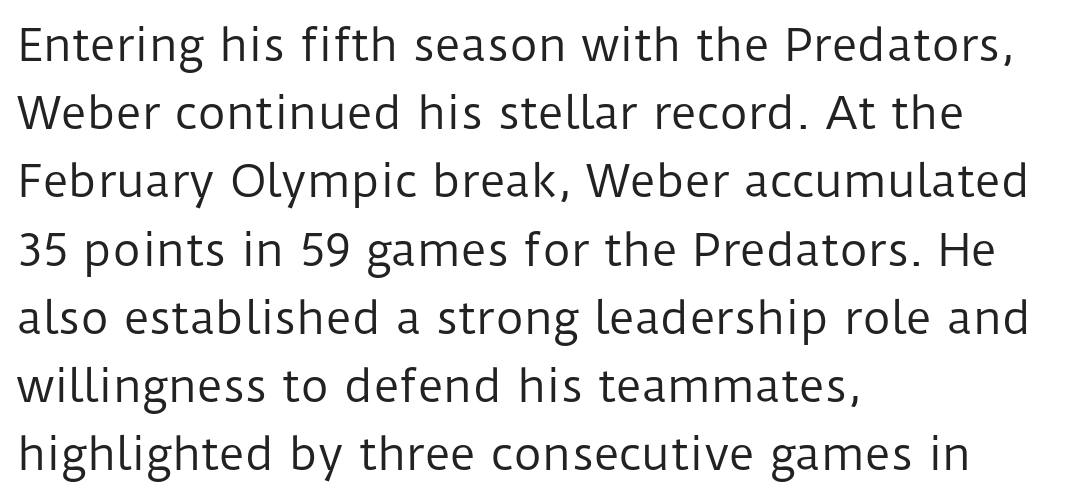
Q: Is the text bold? A: No.
Q: Is the text italic (slanted)? A: No, it is upright.
Q: Is the typeface a serif or a sans-serif typeface? A: Sans-serif.
Q: Is the text underlined? A: No.
Q: How is the paragraph aligned? A: Left-aligned.
Q: Is the spacing between letters normal or unusually wide? A: Normal.
Q: Is the spacing between lines tight, normal or loose? A: Normal.
Q: Width (condensed, normal, or wide)? A: Normal.
Q: Stroke contrast? A: Low.
Q: x-height? A: Medium.
Q: Monospaced? A: No.
